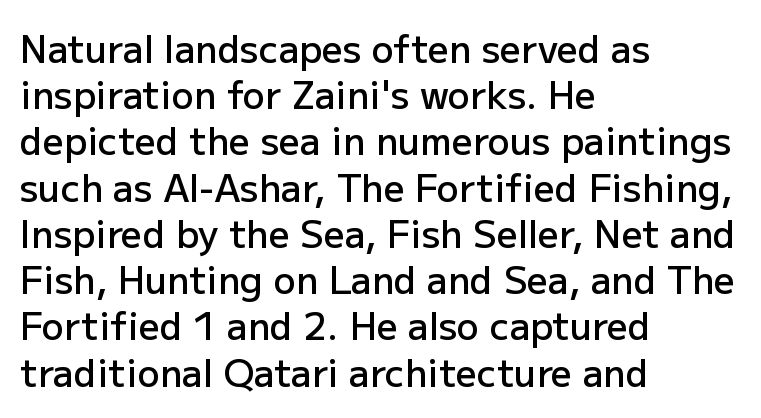
Q: Is the text bold? A: Semi-bold.
Q: Is the text italic (slanted)? A: No, it is upright.
Q: Is the typeface a serif or a sans-serif typeface? A: Sans-serif.
Q: Is the text underlined? A: No.
Q: How is the paragraph aligned? A: Left-aligned.
Q: Is the spacing between letters normal or unusually wide? A: Normal.
Q: Is the spacing between lines tight, normal or loose? A: Normal.
Q: Width (condensed, normal, or wide)? A: Normal.
Q: Stroke contrast? A: Low.
Q: x-height? A: Medium.
Q: Monospaced? A: No.
